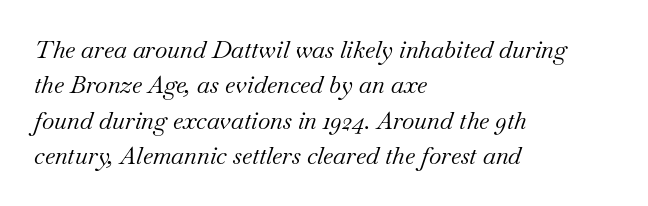
The image shows 24 px text type, italic (leaning right); set left-aligned, normal line spacing (1.47x), normal letter spacing, not underlined.
